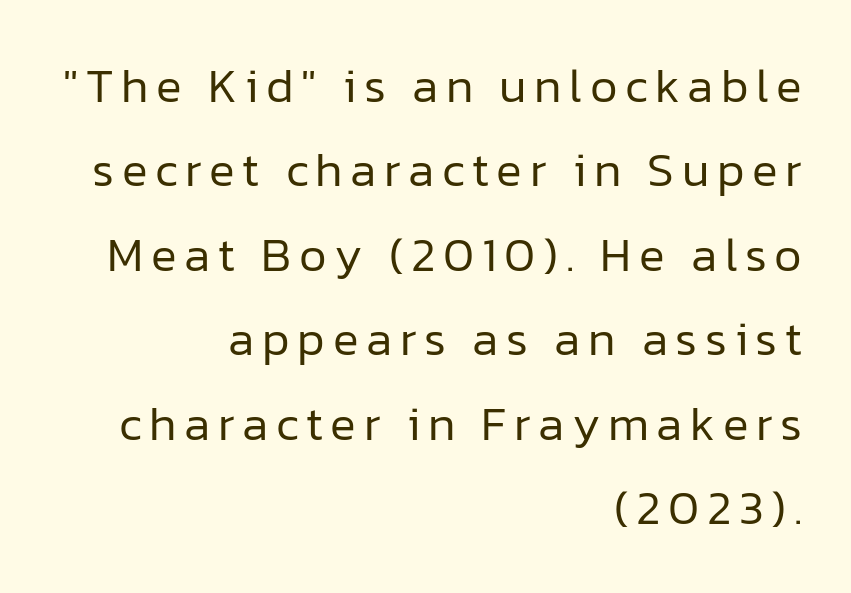
Q: Is the text bold? A: No.
Q: Is the text italic (slanted)? A: No, it is upright.
Q: Is the typeface a serif or a sans-serif typeface? A: Sans-serif.
Q: Is the text underlined? A: No.
Q: How is the paragraph aligned? A: Right-aligned.
Q: Width (condensed, normal, or wide)? A: Normal.
Q: Stroke contrast? A: Low.
Q: x-height? A: Medium.
Q: Monospaced? A: No.
